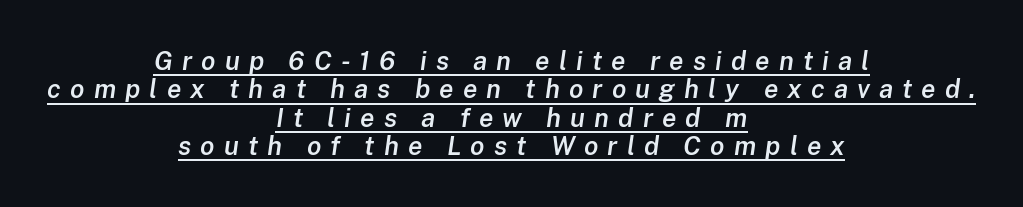
The image shows 26 px text type, italic (leaning right); set centered, tight line spacing (1.09x), unusually wide letter spacing (+0.35 em), underlined.
